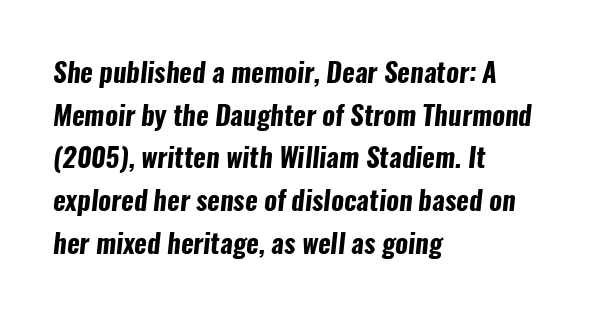
Q: Is the text bold? A: Yes.
Q: Is the text underlined? A: No.
Q: How is the paragraph aligned? A: Left-aligned.
Q: Is the spacing between letters normal or unusually wide? A: Normal.
Q: Is the spacing between lines tight, normal or loose? A: Normal.
